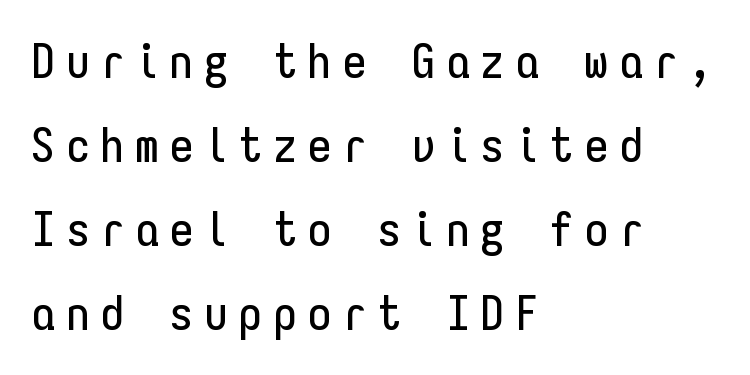
{"serif": "no", "italic": "no", "width": "condensed", "stroke_contrast": "low", "x_height": "medium", "monospaced": "yes", "underline": "no", "align": "left", "line_spacing_ratio": 1.75, "letter_spacing": "wide", "letter_spacing_em": 0.22, "glyph_px": 48}
